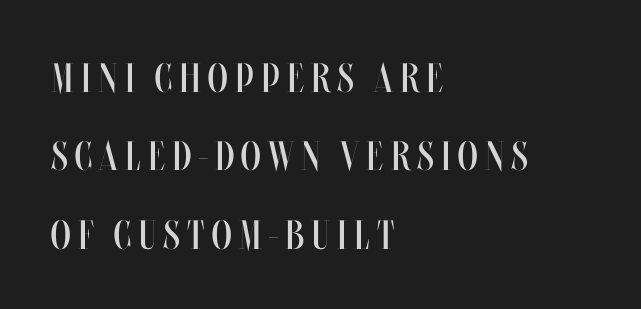
{"italic": "no", "bold": "no", "weight": "regular", "width": "condensed", "stroke_contrast": "medium", "x_height": "large", "monospaced": "no", "underline": "no", "align": "left", "line_spacing": "loose", "line_spacing_ratio": 1.91, "glyph_px": 41}
